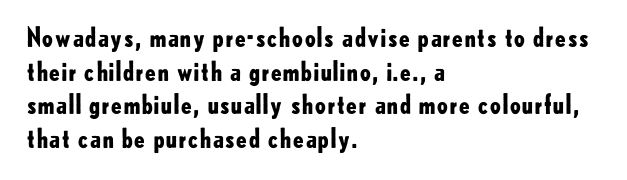
{"italic": "no", "bold": "yes", "underline": "no", "align": "left", "line_spacing": "normal", "line_spacing_ratio": 1.29, "letter_spacing": "normal", "letter_spacing_em": 0.0, "glyph_px": 26}
